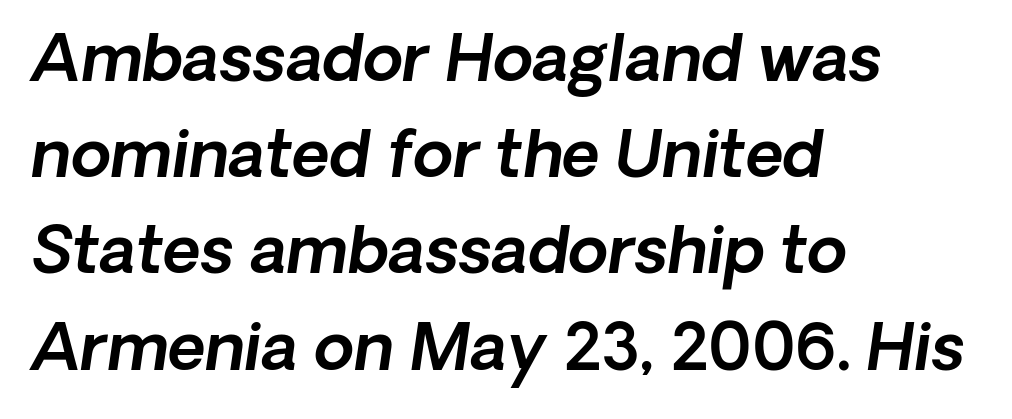
Q: Is the text italic (slanted)? A: Yes, it leans right by about 8 degrees.
Q: Is the text underlined? A: No.
Q: How is the paragraph aligned? A: Left-aligned.
Q: Is the spacing between letters normal or unusually wide? A: Normal.
Q: Is the spacing between lines tight, normal or loose? A: Normal.
Q: Width (condensed, normal, or wide)? A: Normal.
Q: x-height? A: Medium.
Q: Monospaced? A: No.
